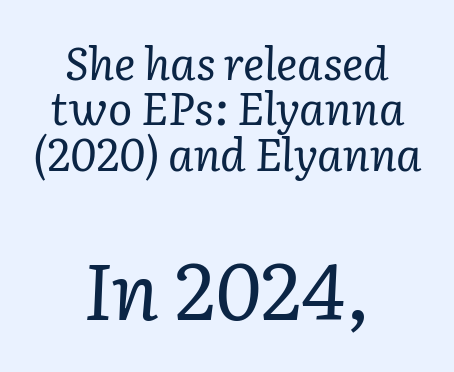
This sample trades vertical openness for compactness between lines. The rendering applies a slant to the glyphs. The later block is typeset at a bigger size than the earlier block. Note the varied advance widths — an 'i' is clearly narrower than an 'm'. Neither beginnings nor endings align; midpoints do.
